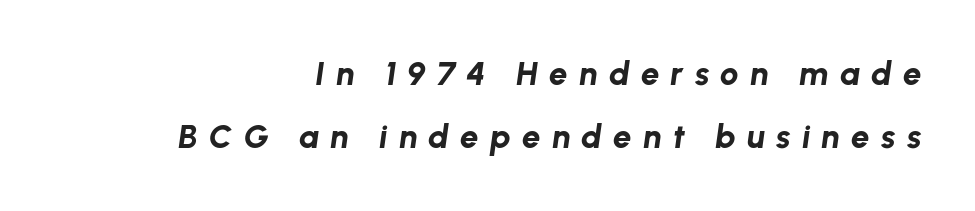
Q: Is the text bold? A: Yes.
Q: Is the text italic (slanted)? A: Yes, it leans right by about 8 degrees.
Q: Is the text underlined? A: No.
Q: Is the spacing between letters normal or unusually wide? A: Unusually wide.
Q: Is the spacing between lines tight, normal or loose? A: Loose.
Q: Width (condensed, normal, or wide)? A: Normal.
Q: Stroke contrast? A: Low.
Q: x-height? A: Medium.
Q: Monospaced? A: No.
